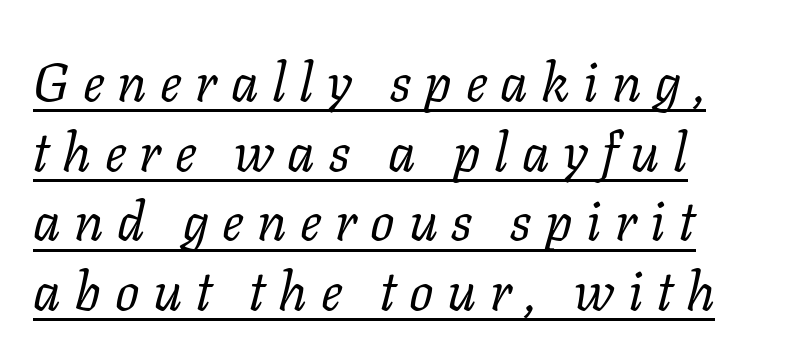
The image shows 54 px regular-weight serif type, italic (leaning right); set left-aligned, normal line spacing (1.29x), unusually wide letter spacing (+0.25 em), underlined; low stroke contrast and a medium x-height.
